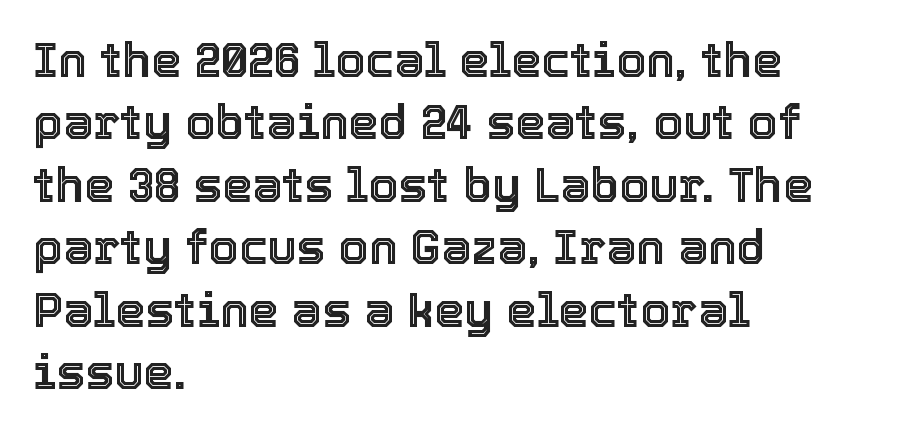
The zone under the glyphs is completely vacant. The passage shown is typed in a proportional face where columns would drift. Vertical strokes here are truly vertical. The rendering keeps characters at their native spacing. Is the block centered? No — it sits flush against the left margin. Notice how descenders clear the ascenders below comfortably — that's standard leading.
